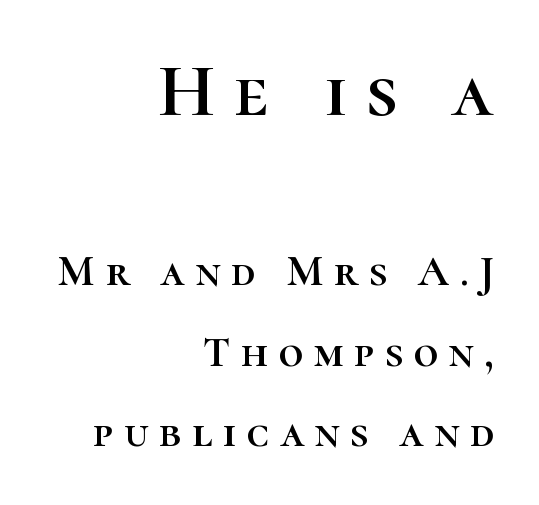
Q: Is the text italic (slanted)? A: No, it is upright.
Q: Is the text underlined? A: No.
Q: How is the paragraph aligned? A: Right-aligned.
Q: Is the spacing between letters normal or unusually wide? A: Unusually wide.
Q: Which block of text is set in a larger size, the first (top) or the second (bottom)? A: The first (top) one.
Q: Width (condensed, normal, or wide)? A: Normal.
Q: Stroke contrast? A: High.
Q: x-height? A: Medium.
Q: Monospaced? A: No.
